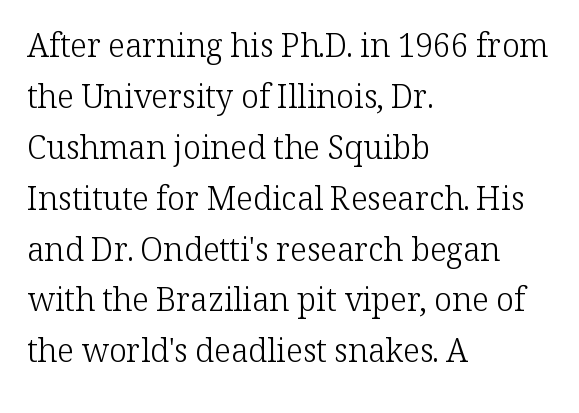
The image shows 32 px light serif type, upright; set left-aligned, normal line spacing (1.59x), normal letter spacing, not underlined; low stroke contrast and a medium x-height.
